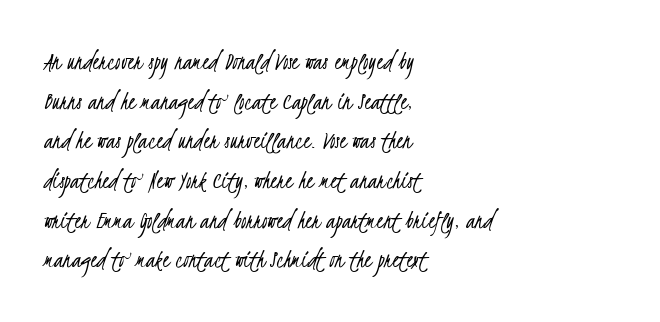
The image shows 27 px text type; set left-aligned, normal line spacing (1.47x), normal letter spacing, not underlined.
